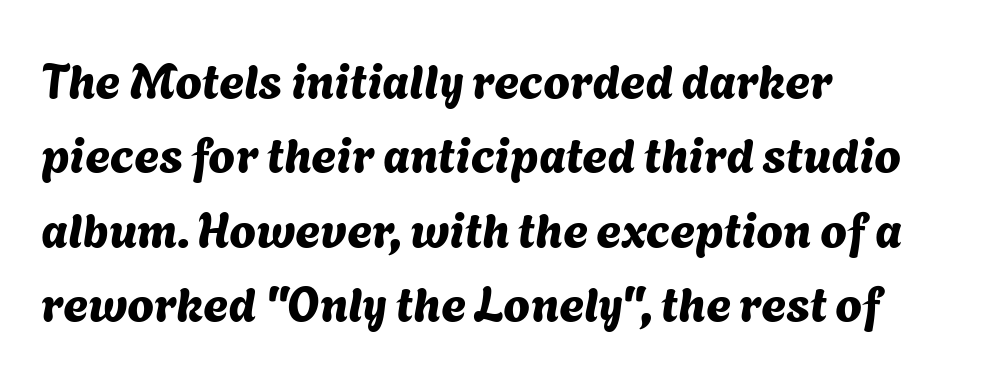
Q: Is the typeface a serif or a sans-serif typeface? A: Sans-serif.
Q: Is the text underlined? A: No.
Q: How is the paragraph aligned? A: Left-aligned.
Q: Is the spacing between letters normal or unusually wide? A: Normal.
Q: Is the spacing between lines tight, normal or loose? A: Normal.
Q: Width (condensed, normal, or wide)? A: Normal.
Q: Stroke contrast? A: Medium.
Q: x-height? A: Medium.
Q: Monospaced? A: No.
